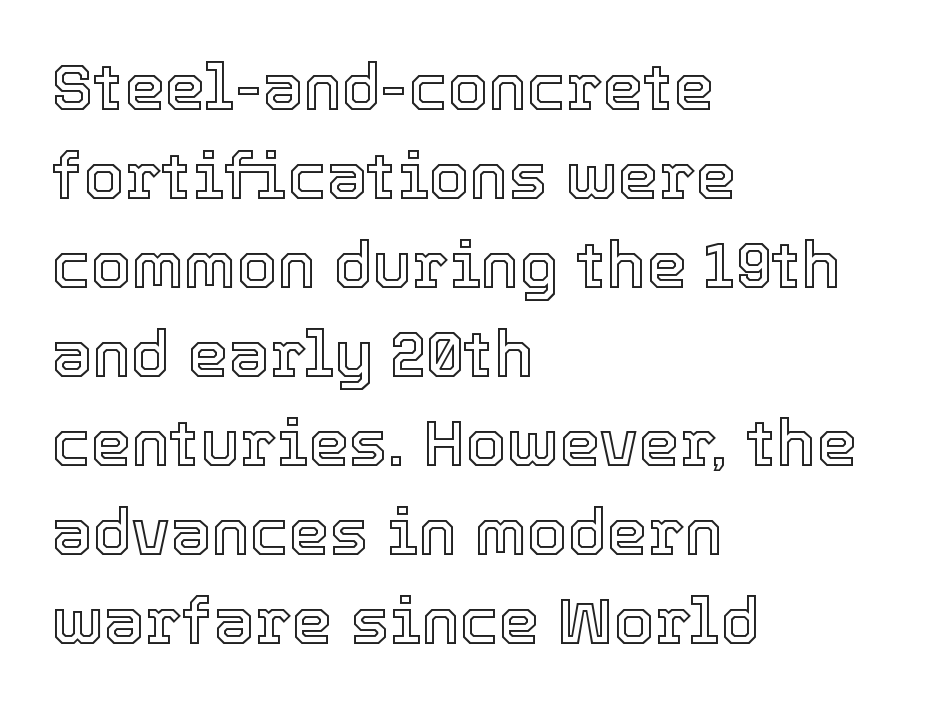
This rendering features lettering with no underline. Short note: letters normally spaced. Nope, not italic — everything's standing straight. You could not count columns in this text — the font is proportionally spaced. A normal amount of white space separates one row of letters from the next. The rag falls on the right side of this text block.
